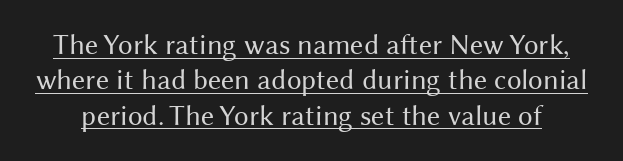
The image shows 29 px regular-weight sans-serif type, upright; set line spacing 1.22x, normal letter spacing, underlined; medium stroke contrast and a medium x-height.
